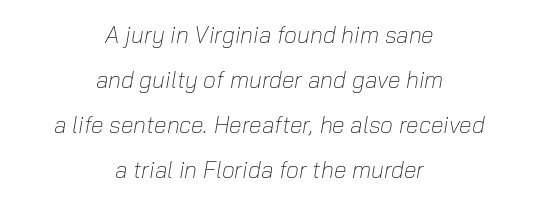
{"italic": "yes", "lean": "right", "slant_degrees": 10, "bold": "no", "underline": "no", "align": "center", "line_spacing": "loose", "line_spacing_ratio": 1.96, "letter_spacing": "normal", "letter_spacing_em": 0.0, "glyph_px": 23}
